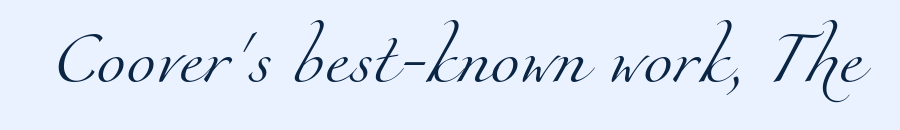
Q: Is the text bold? A: No.
Q: Is the typeface a serif or a sans-serif typeface? A: Serif.
Q: Is the text underlined? A: No.
Q: Is the spacing between letters normal or unusually wide? A: Normal.
Q: Width (condensed, normal, or wide)? A: Normal.
Q: Stroke contrast? A: Medium.
Q: x-height? A: Small.
Q: Monospaced? A: No.
